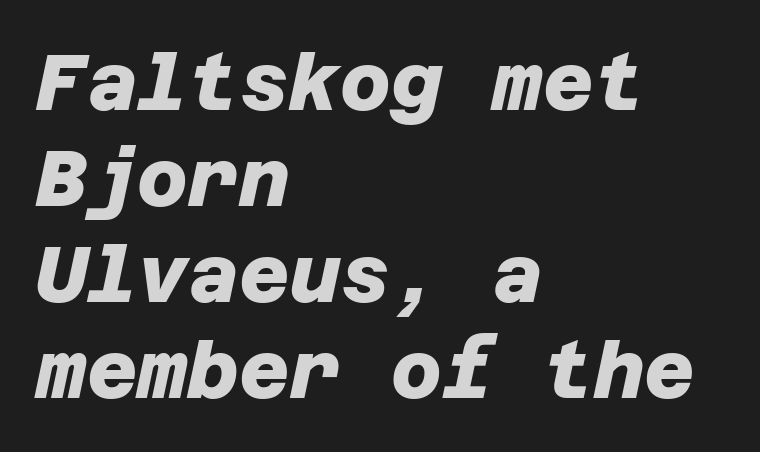
Q: Is the text bold? A: Yes.
Q: Is the typeface a serif or a sans-serif typeface? A: Sans-serif.
Q: Is the text underlined? A: No.
Q: How is the paragraph aligned? A: Left-aligned.
Q: Is the spacing between letters normal or unusually wide? A: Normal.
Q: Width (condensed, normal, or wide)? A: Normal.
Q: Stroke contrast? A: Low.
Q: x-height? A: Large.
